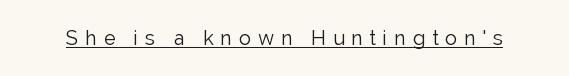
The rendering inserts visible extra space after every character. Has an underline been added? It has. This is roman type, the default non-slanted kind. Weight: not bold — regular or lighter.
